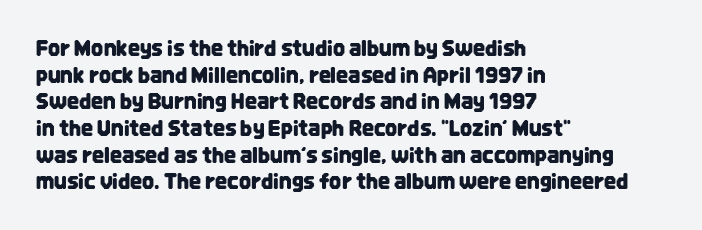
{"italic": "no", "underline": "no", "align": "left", "line_spacing": "normal", "line_spacing_ratio": 1.27, "letter_spacing": "normal", "letter_spacing_em": 0.0, "glyph_px": 21}
